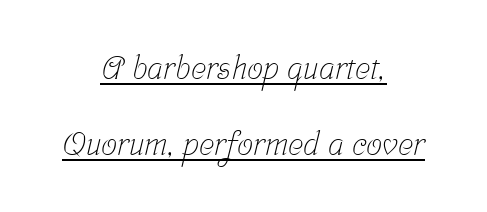
The image shows 32 px light, condensed serif type; set centered, loose line spacing (2.38x), normal letter spacing, underlined; low stroke contrast and a medium x-height.
